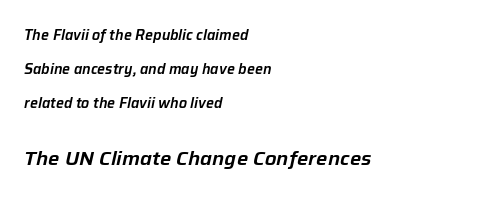
Q: Is the text italic (slanted)? A: Yes, it leans right by about 12 degrees.
Q: Is the text underlined? A: No.
Q: How is the paragraph aligned? A: Left-aligned.
Q: Is the spacing between letters normal or unusually wide? A: Normal.
Q: Is the spacing between lines tight, normal or loose? A: Loose.
Q: Which block of text is set in a larger size, the first (top) or the second (bottom)? A: The second (bottom) one.
